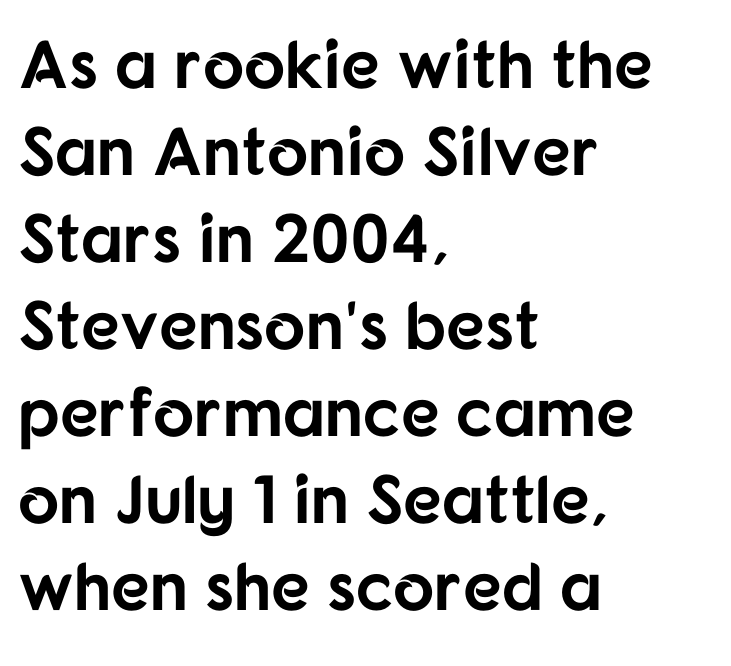
The image shows 68 px bold sans-serif type, upright; set left-aligned, normal line spacing (1.28x), normal letter spacing, not underlined; low stroke contrast and a medium x-height.
